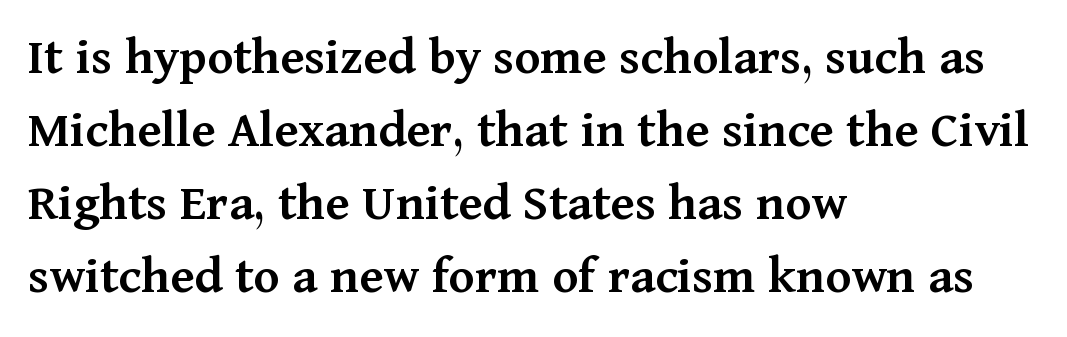
{"serif": "yes", "italic": "no", "bold": "semi", "weight": "semibold", "width": "normal", "stroke_contrast": "medium", "x_height": "medium", "monospaced": "no", "underline": "no", "align": "left", "line_spacing": "normal", "line_spacing_ratio": 1.35, "letter_spacing": "normal", "letter_spacing_em": 0.0, "glyph_px": 54}
